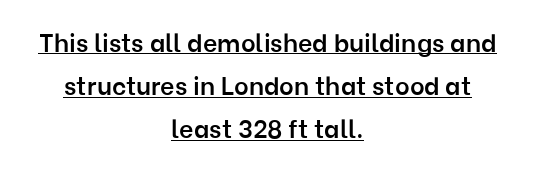
The image shows 25 px text type, upright; set centered, line spacing 1.73x, normal letter spacing, underlined.
